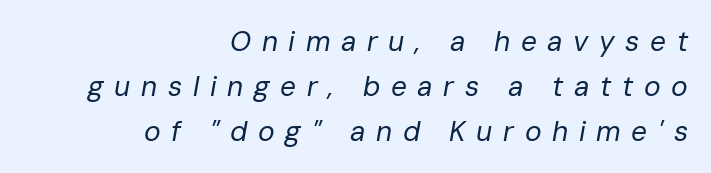
The tracking jumps out immediately: characters are airy and widely separated. Yep, that's italic — everything's leaning. Underlining? Definitely not there. These lines stack with their right ends in a neat column. Leading: standard. Think of a printed novel: that variable character pitch is what you see here.
